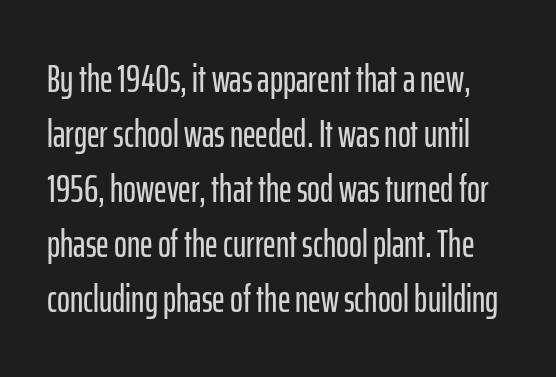
The passage shown stacks its lines at a standard gap. The characters display no serif detailing; their extremities are plain. The specimen reads as upright at a glance. Think of a printed novel: that variable character pitch is what you see here. Spacing between characters is what you'd get straight out of the box.
